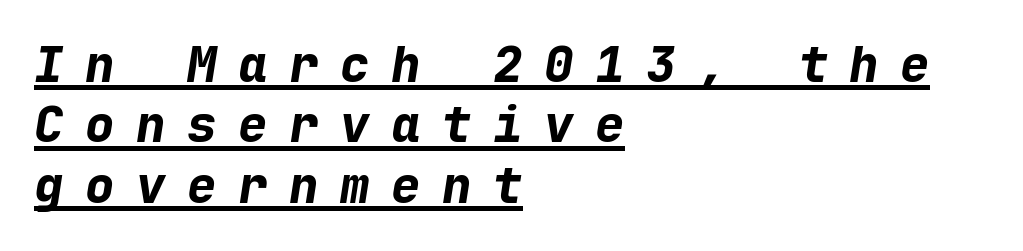
The image shows 49 px bold type, italic (leaning right), monospaced; set left-aligned, line spacing 1.23x, unusually wide letter spacing (+0.44 em), underlined; low stroke contrast and a medium x-height.
